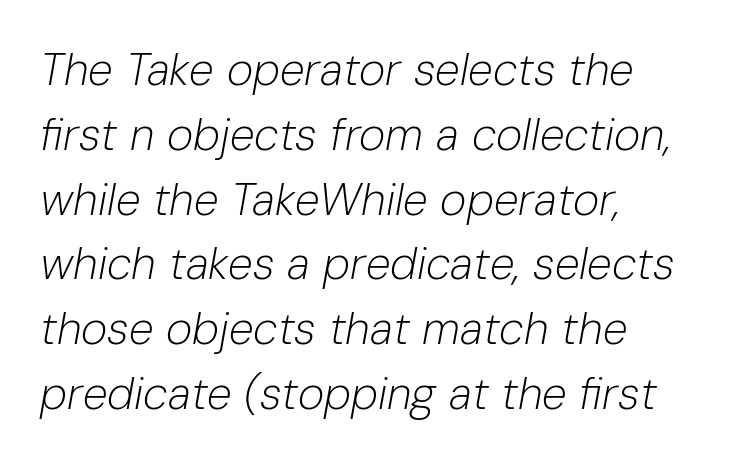
{"italic": "yes", "lean": "right", "slant_degrees": 10, "bold": "no", "weight": "light", "width": "normal", "stroke_contrast": "low", "x_height": "medium", "monospaced": "no", "underline": "no", "align": "left", "line_spacing": "normal", "line_spacing_ratio": 1.44, "letter_spacing": "normal", "letter_spacing_em": 0.0, "glyph_px": 45}
